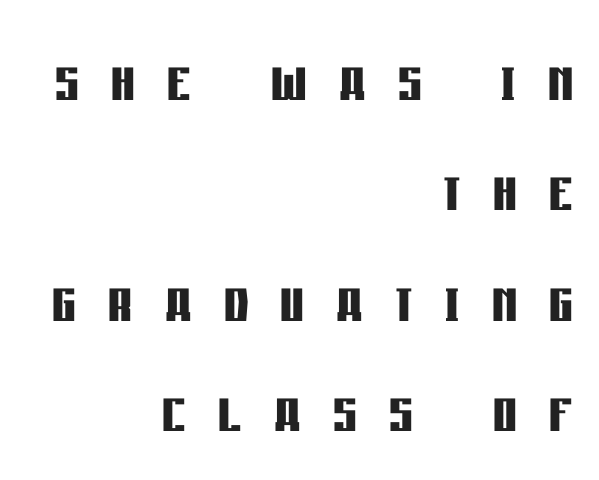
The ragged edge is on the left, which tells us the setting is flush right. The rendering uses natural spacing where letterforms have individual widths. The letters carry no serifs — their stems end cleanly without finishing strokes. Leading: standard. As a designer I'd log this as weight 700, bold. Clear beneath every line of the passage.
